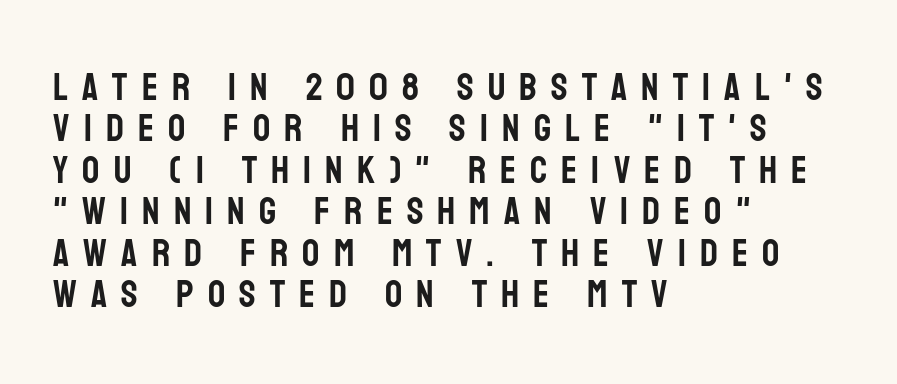
Q: Is the text italic (slanted)? A: No, it is upright.
Q: Is the typeface a serif or a sans-serif typeface? A: Sans-serif.
Q: Is the text underlined? A: No.
Q: How is the paragraph aligned? A: Left-aligned.
Q: Is the spacing between letters normal or unusually wide? A: Unusually wide.
Q: Is the spacing between lines tight, normal or loose? A: Tight.
Q: Width (condensed, normal, or wide)? A: Condensed.
Q: Stroke contrast? A: Low.
Q: x-height? A: Large.
Q: Monospaced? A: No.
